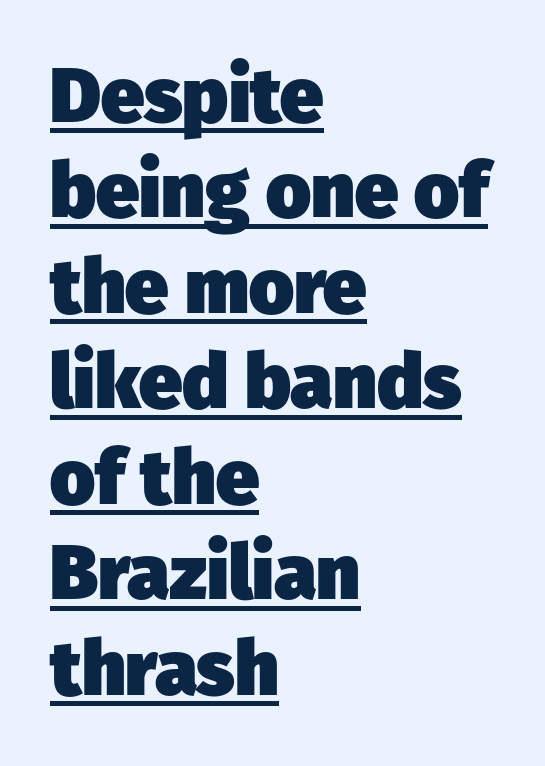
{"serif": "no", "bold": "yes", "weight": "heavy", "width": "normal", "stroke_contrast": "low", "x_height": "medium", "monospaced": "no", "underline": "yes", "align": "left", "line_spacing_ratio": 1.24, "letter_spacing": "normal", "letter_spacing_em": 0.0, "glyph_px": 77}
